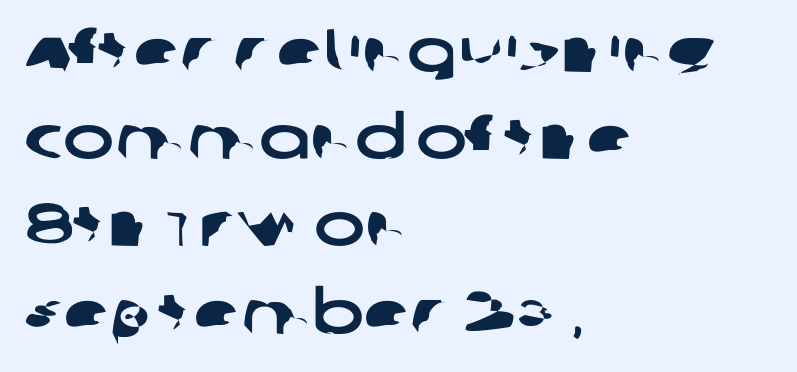
Q: Is the typeface a serif or a sans-serif typeface? A: Sans-serif.
Q: Is the text underlined? A: No.
Q: How is the paragraph aligned? A: Left-aligned.
Q: Is the spacing between letters normal or unusually wide? A: Normal.
Q: Is the spacing between lines tight, normal or loose? A: Normal.
Q: Width (condensed, normal, or wide)? A: Wide.
Q: Stroke contrast? A: Low.
Q: x-height? A: Large.
Q: Monospaced? A: No.
